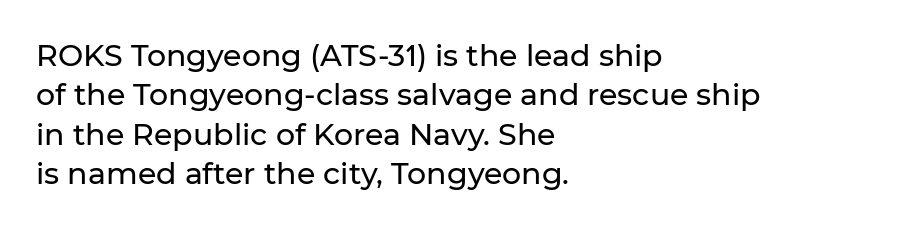
The image shows 30 px sans-serif type, upright; set left-aligned, normal line spacing (1.31x), normal letter spacing, not underlined; low stroke contrast and a medium x-height.
